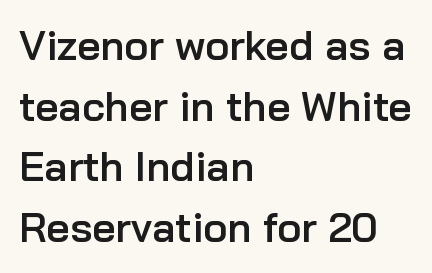
{"serif": "no", "italic": "no", "bold": "semi", "weight": "semibold", "width": "normal", "stroke_contrast": "low", "x_height": "medium", "monospaced": "no", "underline": "no", "align": "left", "line_spacing": "normal", "line_spacing_ratio": 1.48, "letter_spacing": "normal", "letter_spacing_em": 0.0, "glyph_px": 41}
